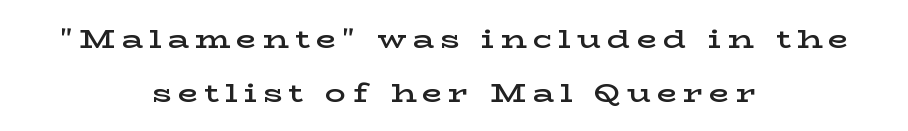
The image shows 26 px text type, upright; set centered, loose line spacing (2.07x), unusually wide letter spacing (+0.24 em), not underlined.
